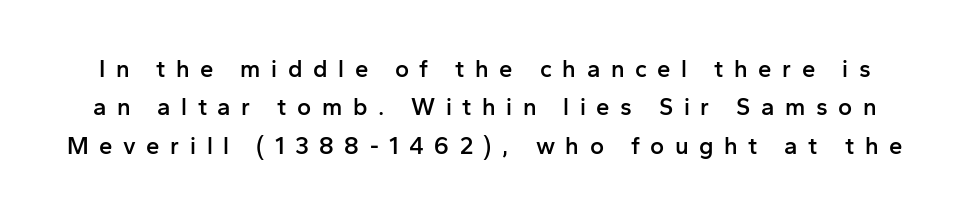
Q: Is the text bold? A: Semi-bold.
Q: Is the text italic (slanted)? A: No, it is upright.
Q: Is the text underlined? A: No.
Q: Is the spacing between letters normal or unusually wide? A: Unusually wide.
Q: Is the spacing between lines tight, normal or loose? A: Normal.
